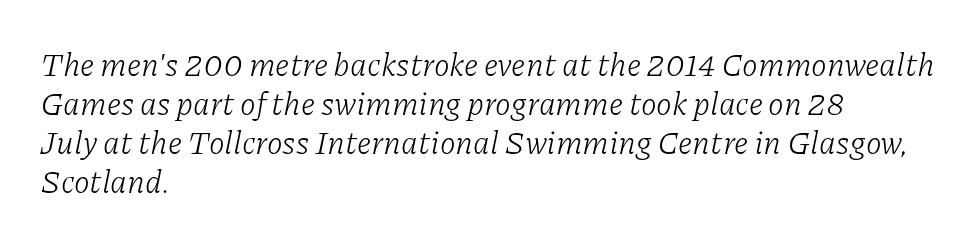
Q: Is the text bold? A: No.
Q: Is the text italic (slanted)? A: Yes, it leans right by about 11 degrees.
Q: Is the typeface a serif or a sans-serif typeface? A: Serif.
Q: Is the text underlined? A: No.
Q: How is the paragraph aligned? A: Left-aligned.
Q: Is the spacing between letters normal or unusually wide? A: Normal.
Q: Width (condensed, normal, or wide)? A: Normal.
Q: Stroke contrast? A: Low.
Q: x-height? A: Medium.
Q: Monospaced? A: No.
